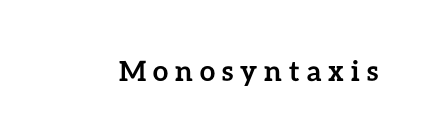
Q: Is the text bold? A: Yes.
Q: Is the text italic (slanted)? A: No, it is upright.
Q: Is the text underlined? A: No.
Q: Is the spacing between letters normal or unusually wide? A: Unusually wide.
Q: Width (condensed, normal, or wide)? A: Normal.
Q: Stroke contrast? A: Low.
Q: x-height? A: Medium.
Q: Monospaced? A: No.
